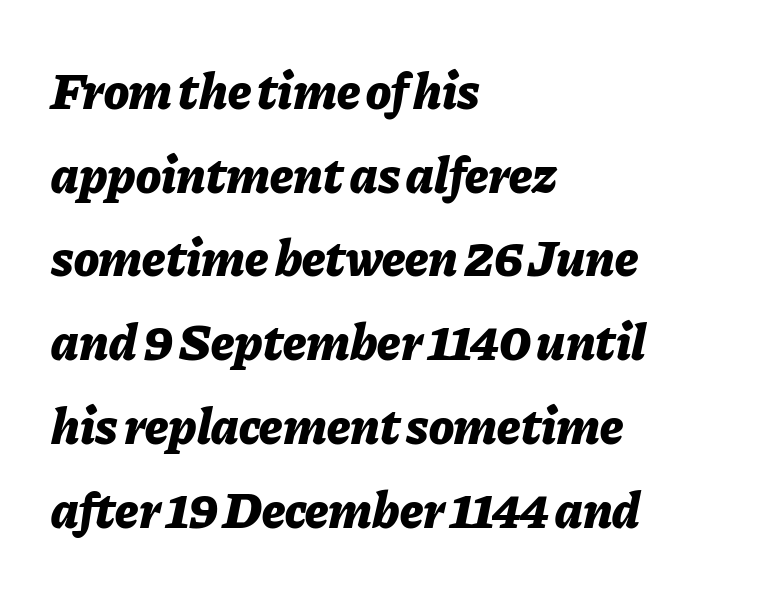
The image shows 52 px bold type, italic (leaning right); set left-aligned, normal line spacing (1.61x), normal letter spacing, not underlined; low stroke contrast and a medium x-height.
